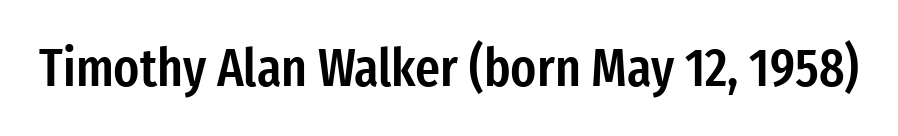
Q: Is the text bold? A: Semi-bold.
Q: Is the text italic (slanted)? A: No, it is upright.
Q: Is the typeface a serif or a sans-serif typeface? A: Sans-serif.
Q: Is the text underlined? A: No.
Q: Is the spacing between letters normal or unusually wide? A: Normal.
Q: Width (condensed, normal, or wide)? A: Condensed.
Q: Stroke contrast? A: Low.
Q: x-height? A: Medium.
Q: Monospaced? A: No.
